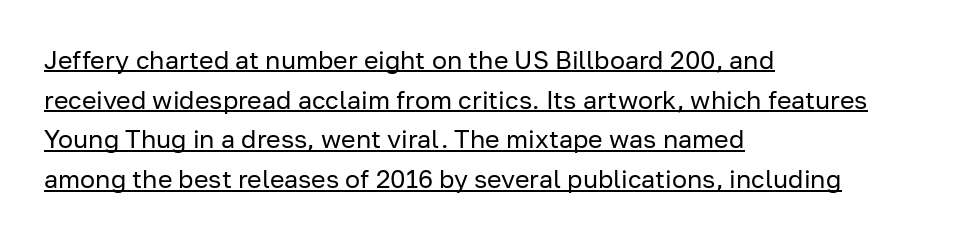
{"italic": "no", "bold": "no", "underline": "yes", "align": "left", "line_spacing": "normal", "line_spacing_ratio": 1.59, "letter_spacing": "normal", "letter_spacing_em": 0.0, "glyph_px": 25}
